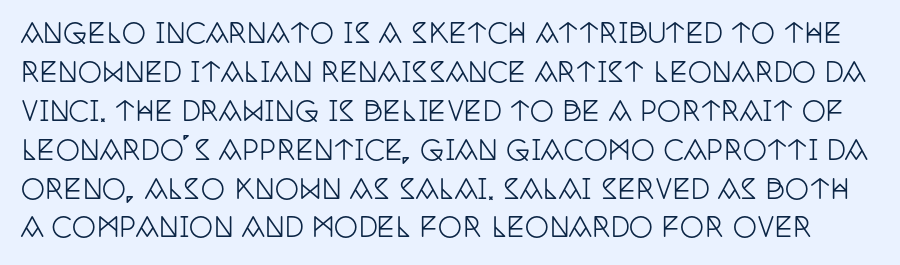
{"italic": "no", "underline": "no", "line_spacing": "normal", "line_spacing_ratio": 1.44, "letter_spacing": "normal", "letter_spacing_em": 0.0, "glyph_px": 27}
